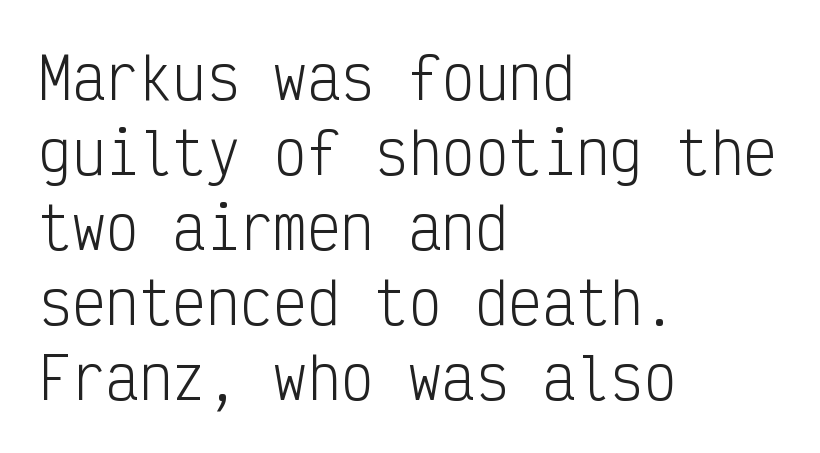
The image shows 56 px light, condensed sans-serif type, upright, monospaced; set left-aligned, normal line spacing (1.34x), normal letter spacing, not underlined; low stroke contrast and a medium x-height.
